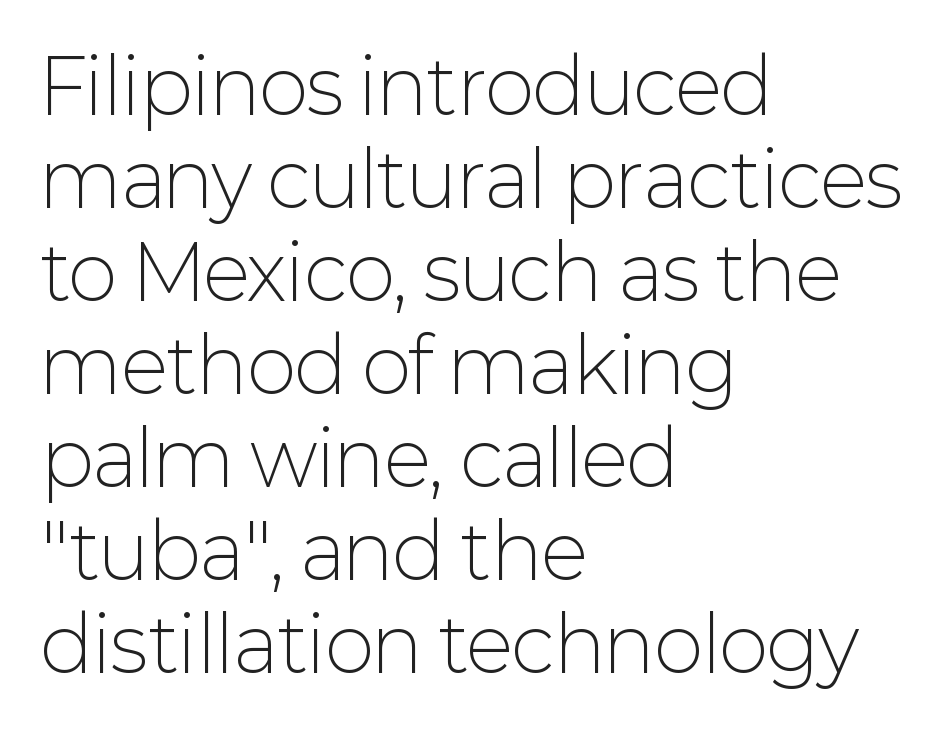
Q: Is the text bold? A: No.
Q: Is the text italic (slanted)? A: No, it is upright.
Q: Is the typeface a serif or a sans-serif typeface? A: Sans-serif.
Q: Is the text underlined? A: No.
Q: How is the paragraph aligned? A: Left-aligned.
Q: Is the spacing between letters normal or unusually wide? A: Normal.
Q: Width (condensed, normal, or wide)? A: Normal.
Q: Stroke contrast? A: Low.
Q: x-height? A: Medium.
Q: Monospaced? A: No.
